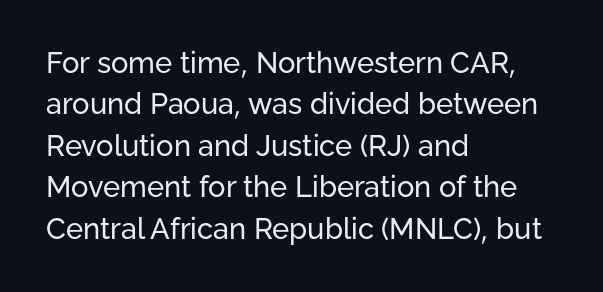
You can tell it's not italic because the verticals are truly vertical. The face used here is rendered with its standard letterfit. This rendering uses left alignment, leaving the right contour irregular. The space beneath each line is pristine and unruled.
